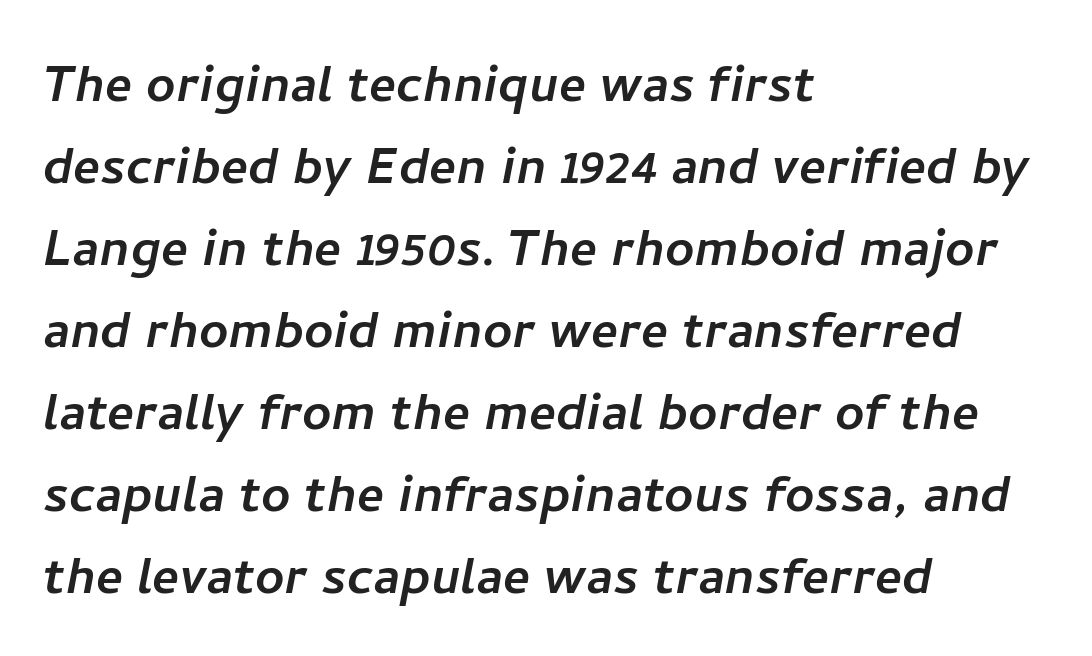
Q: Is the typeface a serif or a sans-serif typeface? A: Sans-serif.
Q: Is the text underlined? A: No.
Q: How is the paragraph aligned? A: Left-aligned.
Q: Is the spacing between letters normal or unusually wide? A: Normal.
Q: Is the spacing between lines tight, normal or loose? A: Normal.
Q: Width (condensed, normal, or wide)? A: Normal.
Q: Stroke contrast? A: Low.
Q: x-height? A: Medium.
Q: Monospaced? A: No.
